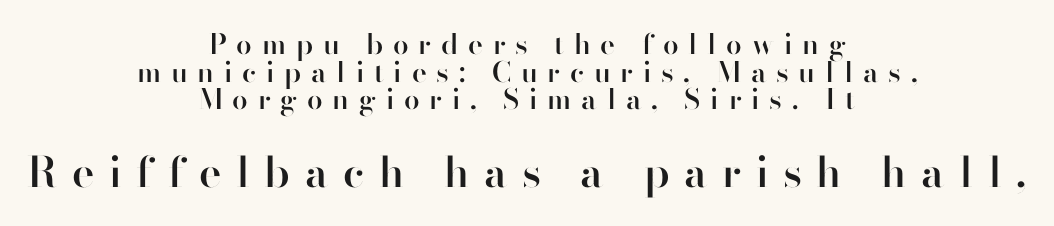
Q: Is the text bold? A: Semi-bold.
Q: Is the text italic (slanted)? A: No, it is upright.
Q: Is the typeface a serif or a sans-serif typeface? A: Sans-serif.
Q: Is the text underlined? A: No.
Q: How is the paragraph aligned? A: Centered.
Q: Is the spacing between letters normal or unusually wide? A: Unusually wide.
Q: Is the spacing between lines tight, normal or loose? A: Tight.
Q: Which block of text is set in a larger size, the first (top) or the second (bottom)? A: The second (bottom) one.
Q: Width (condensed, normal, or wide)? A: Normal.
Q: Stroke contrast? A: High.
Q: x-height? A: Small.
Q: Monospaced? A: No.
